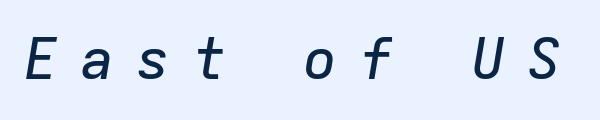
Here the designer chose a console-style face with uniform glyph widths. The tracking jumps out immediately: characters are airy and widely separated. There's an unmistakable incline to the writing here. The string is rendered with underlining switched off.
